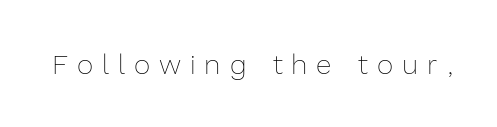
The image shows 28 px thin type, upright; set unusually wide letter spacing (+0.32 em), not underlined; a medium x-height.
